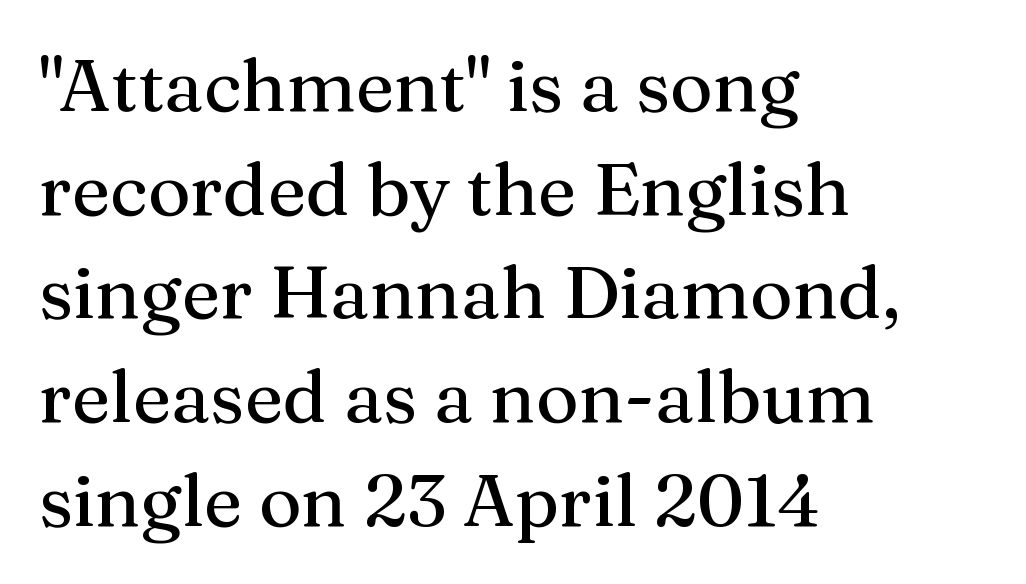
Each word holds together tightly as a unit, with standard inter-letter gaps. Serifs: yes, visible at the terminals of the letterforms. Descenders are the only things crossing below the line. If you measured baseline to baseline, you'd find a middling distance. It's the straight-up-and-down kind of type.
